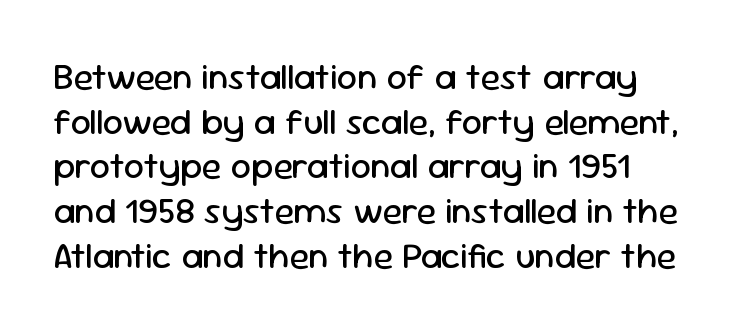
{"serif": "no", "italic": "no", "bold": "no", "weight": "regular", "width": "normal", "stroke_contrast": "low", "x_height": "medium", "monospaced": "no", "underline": "no", "align": "left", "line_spacing_ratio": 1.24, "letter_spacing": "normal", "letter_spacing_em": 0.0, "glyph_px": 36}
